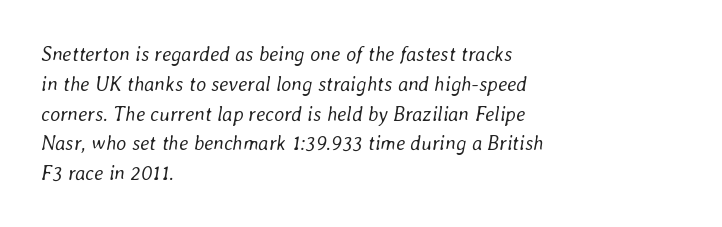
The image shows 20 px text type, italic (leaning right); set left-aligned, normal line spacing (1.49x), normal letter spacing, not underlined.
